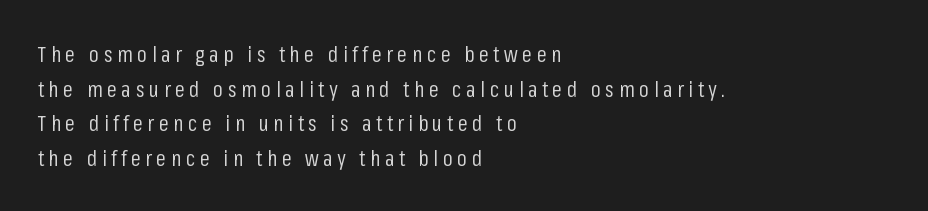
{"italic": "no", "bold": "no", "underline": "no", "align": "left", "line_spacing": "normal", "line_spacing_ratio": 1.57, "letter_spacing": "wide", "letter_spacing_em": 0.21, "glyph_px": 22}
